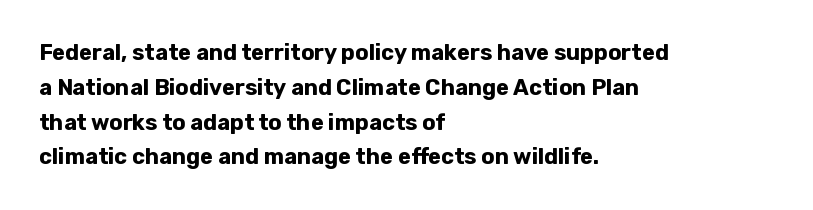
The image shows 22 px bold type, upright; set left-aligned, normal line spacing (1.58x), normal letter spacing, not underlined.
